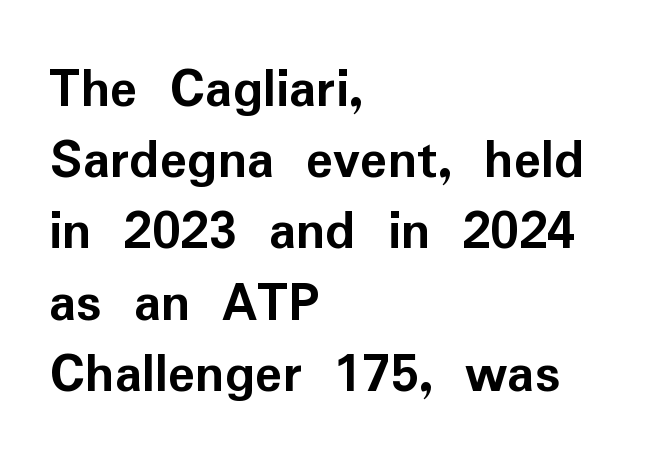
Q: Is the text bold? A: Yes.
Q: Is the text italic (slanted)? A: No, it is upright.
Q: Is the typeface a serif or a sans-serif typeface? A: Sans-serif.
Q: Is the text underlined? A: No.
Q: How is the paragraph aligned? A: Left-aligned.
Q: Is the spacing between letters normal or unusually wide? A: Normal.
Q: Is the spacing between lines tight, normal or loose? A: Normal.
Q: Width (condensed, normal, or wide)? A: Normal.
Q: Stroke contrast? A: Low.
Q: x-height? A: Medium.
Q: Monospaced? A: No.
